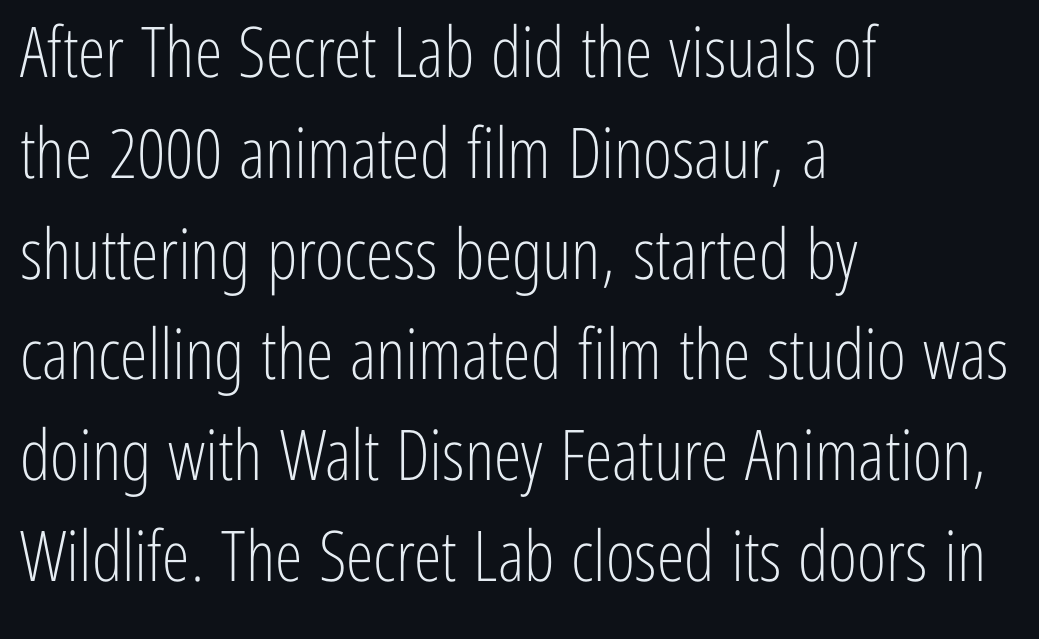
{"serif": "no", "italic": "no", "bold": "no", "weight": "light", "width": "condensed", "stroke_contrast": "low", "x_height": "medium", "monospaced": "no", "underline": "no", "align": "left", "line_spacing": "normal", "line_spacing_ratio": 1.44, "letter_spacing": "normal", "letter_spacing_em": 0.0, "glyph_px": 70}
